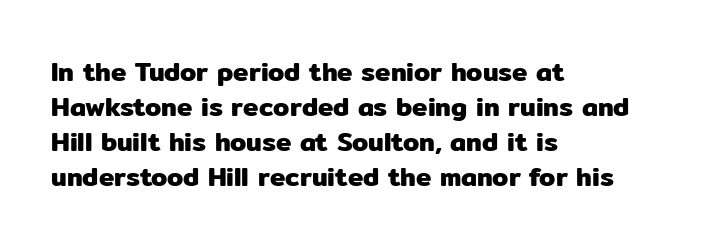
Upright lettering throughout. A classic flush-left, rag-right setting is used for this passage. Underlining? Definitely not there. The passage shown stacks its lines at a standard gap. The letterforms sit shoulder to shoulder at normal distance.
